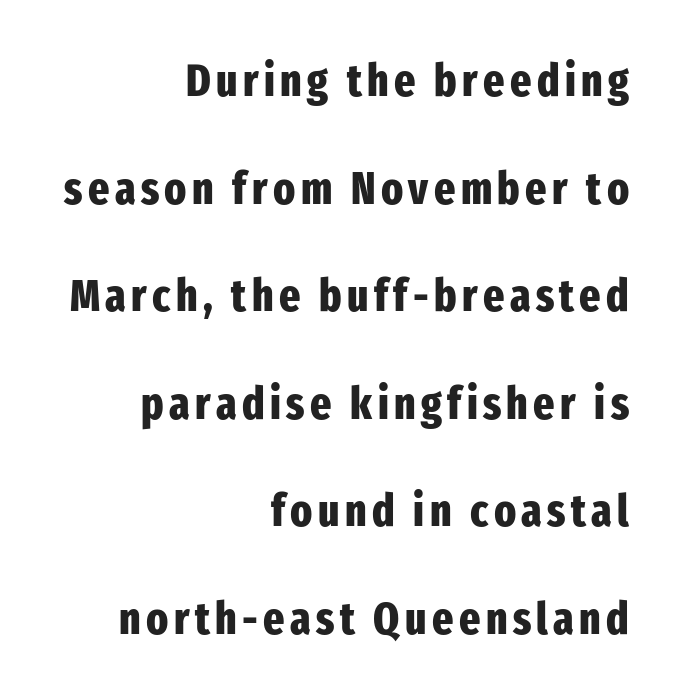
Q: Is the text bold? A: Yes.
Q: Is the text italic (slanted)? A: No, it is upright.
Q: Is the typeface a serif or a sans-serif typeface? A: Sans-serif.
Q: Is the text underlined? A: No.
Q: How is the paragraph aligned? A: Right-aligned.
Q: Is the spacing between lines tight, normal or loose? A: Loose.
Q: Width (condensed, normal, or wide)? A: Condensed.
Q: Stroke contrast? A: Low.
Q: x-height? A: Medium.
Q: Monospaced? A: No.
